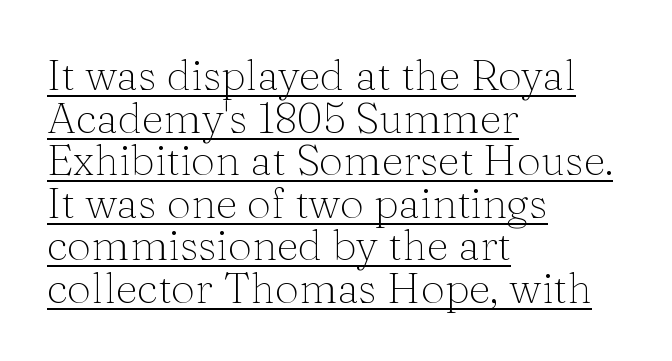
The image shows 43 px thin serif type, upright; set left-aligned, tight line spacing (0.99x), normal letter spacing, underlined; medium stroke contrast and a medium x-height.
